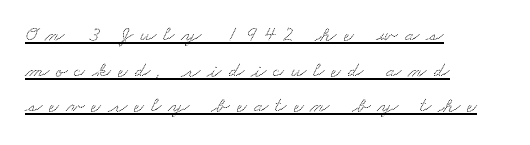
Spacing between characters has been opened up far beyond the box default. Quick note: underline on. Vertically, the passage feels balanced, rows spaced as you'd expect. Layout note: lines flush left.
